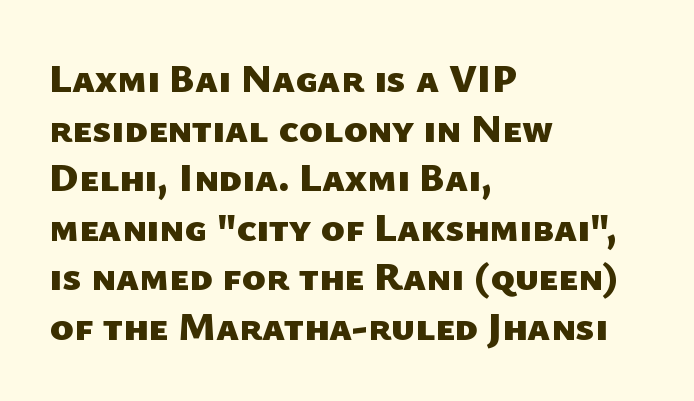
{"serif": "no", "bold": "yes", "weight": "heavy", "width": "normal", "stroke_contrast": "low", "x_height": "medium", "monospaced": "no", "underline": "no", "align": "left", "line_spacing_ratio": 1.24, "letter_spacing": "normal", "letter_spacing_em": 0.0, "glyph_px": 40}
